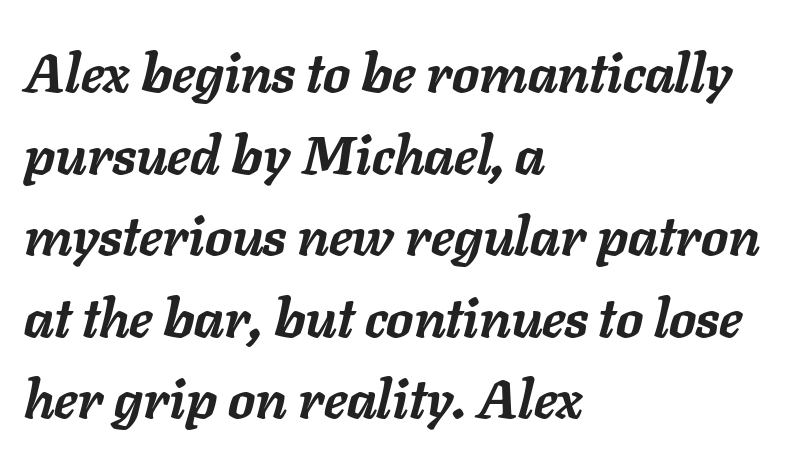
{"italic": "yes", "lean": "right", "slant_degrees": 11, "bold": "yes", "weight": "semibold", "width": "normal", "stroke_contrast": "low", "x_height": "medium", "monospaced": "no", "underline": "no", "align": "left", "line_spacing": "normal", "line_spacing_ratio": 1.51, "letter_spacing": "normal", "letter_spacing_em": 0.0, "glyph_px": 54}
